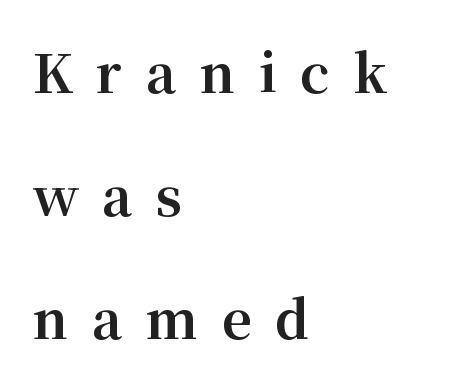
{"serif": "yes", "italic": "no", "bold": "yes", "weight": "bold", "width": "normal", "stroke_contrast": "medium", "x_height": "medium", "monospaced": "no", "underline": "no", "align": "left", "line_spacing": "loose", "line_spacing_ratio": 2.37, "letter_spacing": "wide", "letter_spacing_em": 0.45, "glyph_px": 52}
